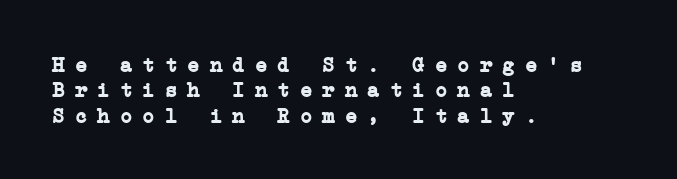
{"italic": "no", "bold": "yes", "underline": "no", "align": "left", "line_spacing_ratio": 1.21, "letter_spacing": "wide", "letter_spacing_em": 0.47, "glyph_px": 21}
